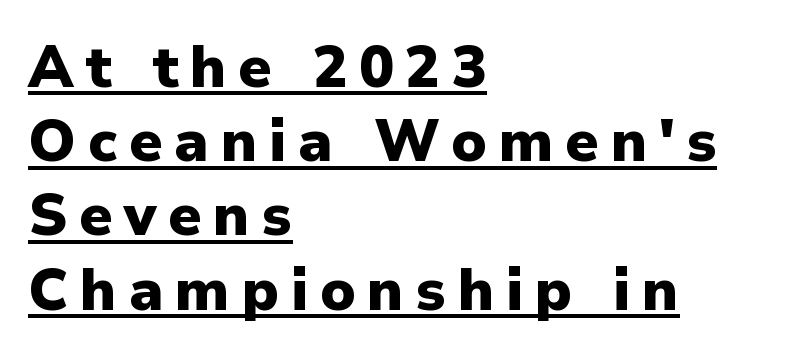
{"serif": "no", "italic": "no", "bold": "yes", "weight": "heavy", "width": "normal", "stroke_contrast": "low", "x_height": "medium", "monospaced": "no", "underline": "yes", "align": "left", "line_spacing": "normal", "line_spacing_ratio": 1.28, "letter_spacing": "wide", "letter_spacing_em": 0.2, "glyph_px": 58}
